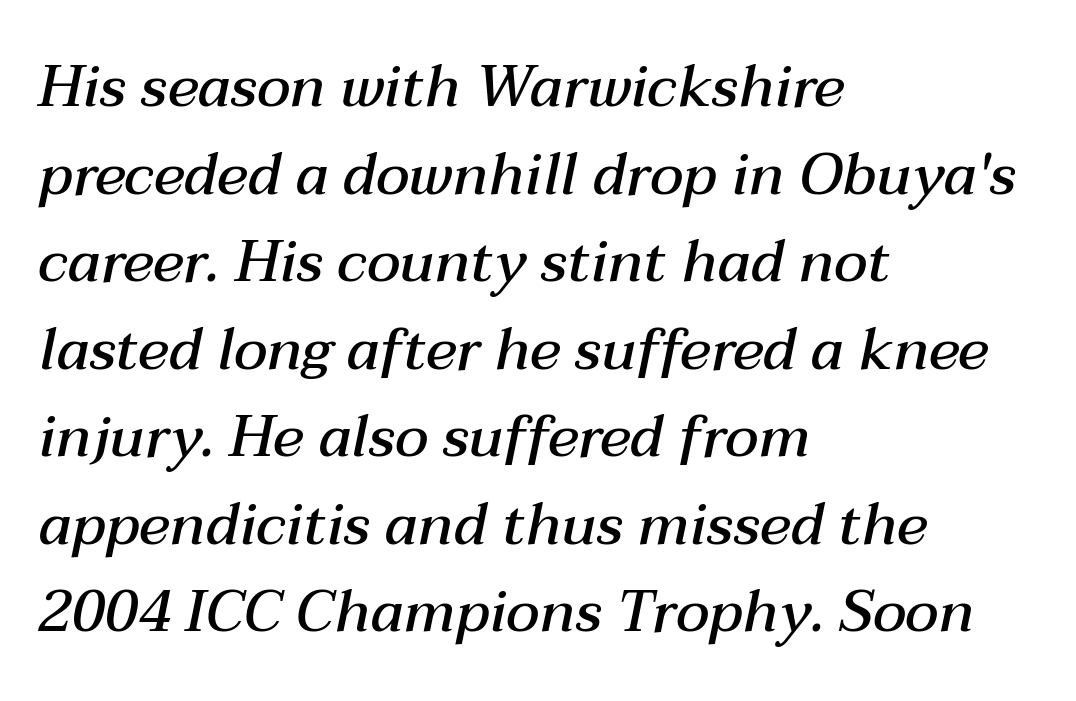
Check the space under the baseline: it is left empty. Weight: semibold (demi). Nothing unusual about the tracking: characters are spaced as the font intends. The glyphs look as if they've been sheared to an angle. The passage shown is typed in a proportional face where columns would drift.
